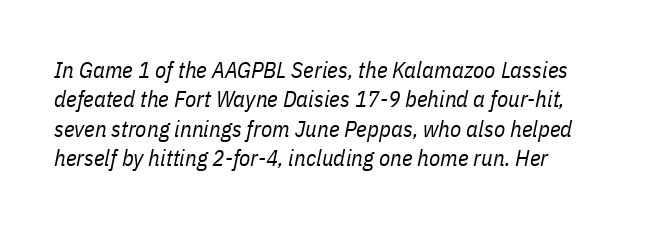
Q: Is the text bold? A: No.
Q: Is the text italic (slanted)? A: Yes, it leans right by about 11 degrees.
Q: Is the text underlined? A: No.
Q: How is the paragraph aligned? A: Left-aligned.
Q: Is the spacing between letters normal or unusually wide? A: Normal.
Q: Is the spacing between lines tight, normal or loose? A: Normal.
